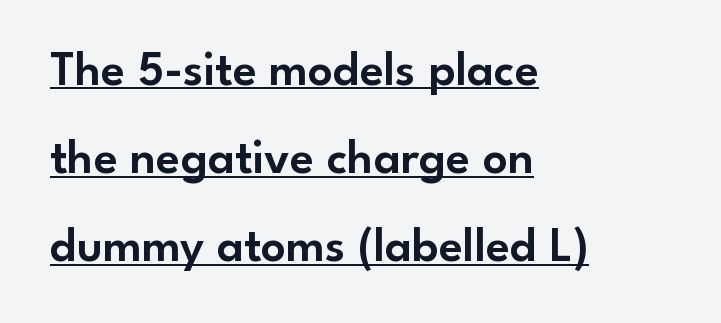
How are the letters spaced? Ordinarily, with no added tracking. In terms of posture, this sample is upright. Honestly, the underline is the first thing you notice here. The setting favours the left margin, as ordinary paragraphs usually do. Letterform terminals end flat and unadorned throughout the passage.
